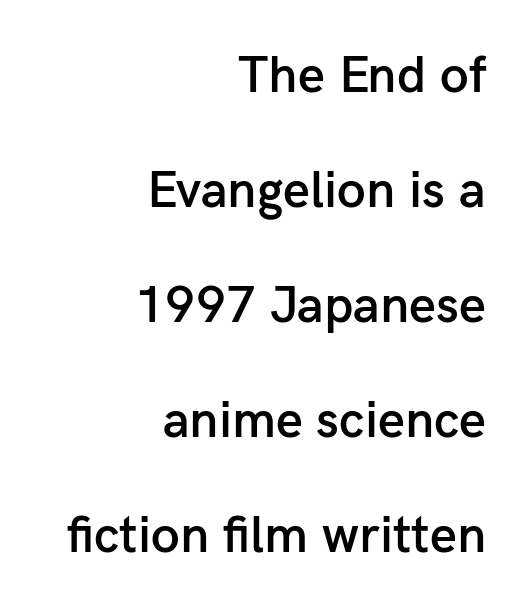
{"serif": "no", "italic": "no", "bold": "semi", "weight": "semibold", "width": "normal", "stroke_contrast": "low", "x_height": "medium", "monospaced": "no", "underline": "no", "align": "right", "line_spacing": "loose", "line_spacing_ratio": 2.21, "letter_spacing": "normal", "letter_spacing_em": 0.0, "glyph_px": 52}
